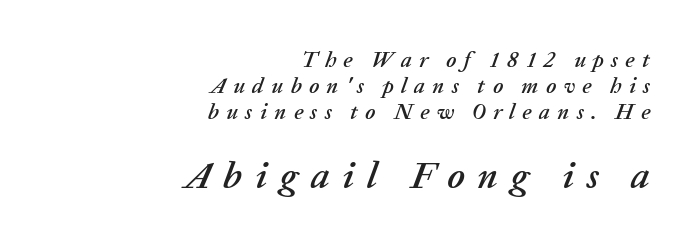
The font's italic variant was chosen for this text. Character widths vary here, with narrow letters taking less room than wide ones. In this sample the second text group is rendered at the bigger scale. The letterforms stand isolated, each surrounded by extra space.
